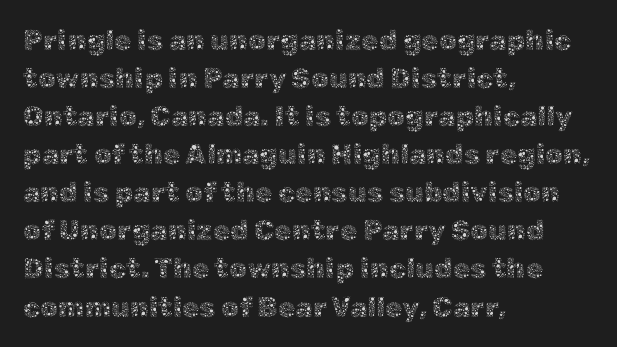
{"italic": "no", "bold": "no", "weight": "thin", "width": "normal", "x_height": "medium", "monospaced": "no", "underline": "no", "align": "left", "line_spacing": "normal", "line_spacing_ratio": 1.36, "letter_spacing": "normal", "letter_spacing_em": 0.0, "glyph_px": 28}
